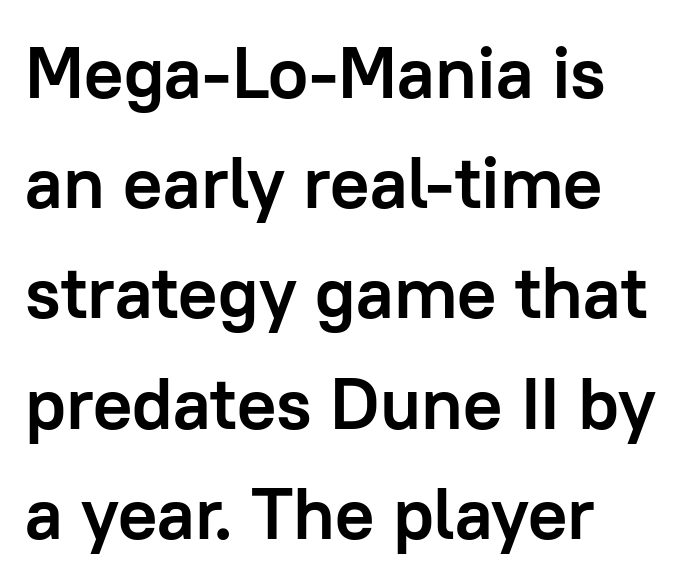
Q: Is the text bold? A: Yes.
Q: Is the text italic (slanted)? A: No, it is upright.
Q: Is the typeface a serif or a sans-serif typeface? A: Sans-serif.
Q: Is the text underlined? A: No.
Q: Is the spacing between letters normal or unusually wide? A: Normal.
Q: Is the spacing between lines tight, normal or loose? A: Normal.
Q: Width (condensed, normal, or wide)? A: Normal.
Q: Stroke contrast? A: Low.
Q: x-height? A: Medium.
Q: Monospaced? A: No.
